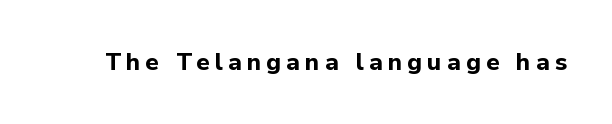
Q: Is the text bold? A: Yes.
Q: Is the text italic (slanted)? A: No, it is upright.
Q: Is the text underlined? A: No.
Q: Is the spacing between letters normal or unusually wide? A: Unusually wide.
